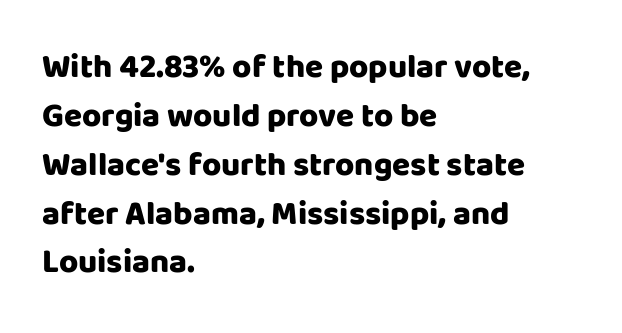
What weight is shown? A full bold with thick strokes. The face used here is rendered with its standard letterfit. The text was rendered using a sans face with plain stroke endings. The letters stand straight up with perfectly vertical stems.
